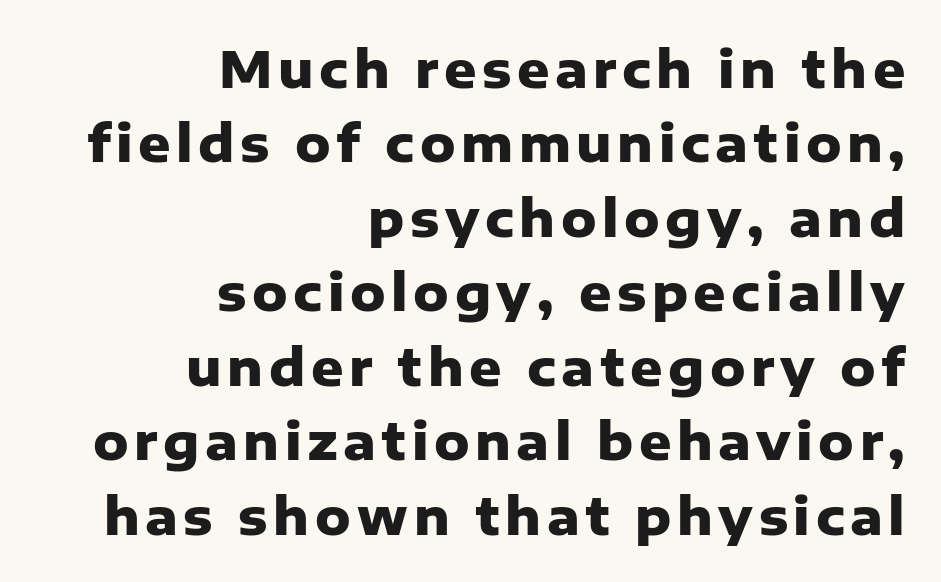
Q: Is the text bold? A: Yes.
Q: Is the text italic (slanted)? A: No, it is upright.
Q: Is the typeface a serif or a sans-serif typeface? A: Sans-serif.
Q: Is the text underlined? A: No.
Q: How is the paragraph aligned? A: Right-aligned.
Q: Is the spacing between lines tight, normal or loose? A: Normal.
Q: Width (condensed, normal, or wide)? A: Normal.
Q: Stroke contrast? A: Low.
Q: x-height? A: Medium.
Q: Monospaced? A: No.
